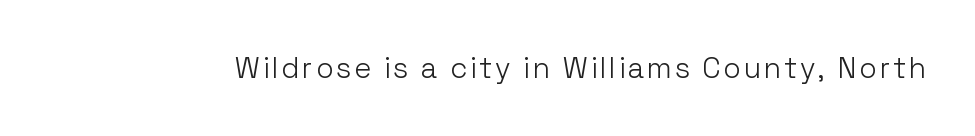
Q: Is the text bold? A: No.
Q: Is the text italic (slanted)? A: No, it is upright.
Q: Is the typeface a serif or a sans-serif typeface? A: Sans-serif.
Q: Is the text underlined? A: No.
Q: Width (condensed, normal, or wide)? A: Normal.
Q: Stroke contrast? A: Low.
Q: x-height? A: Medium.
Q: Monospaced? A: No.
